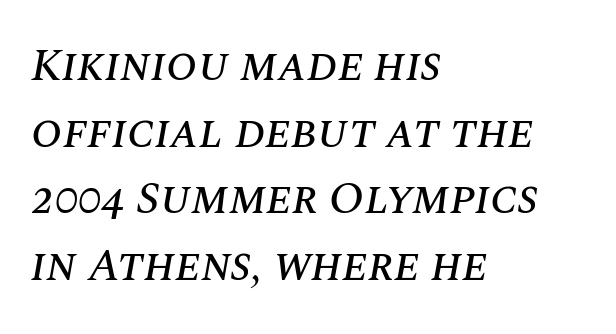
The image shows 46 px text type, italic (leaning right); set left-aligned, normal line spacing (1.45x), normal letter spacing, not underlined; medium stroke contrast and a large x-height.
